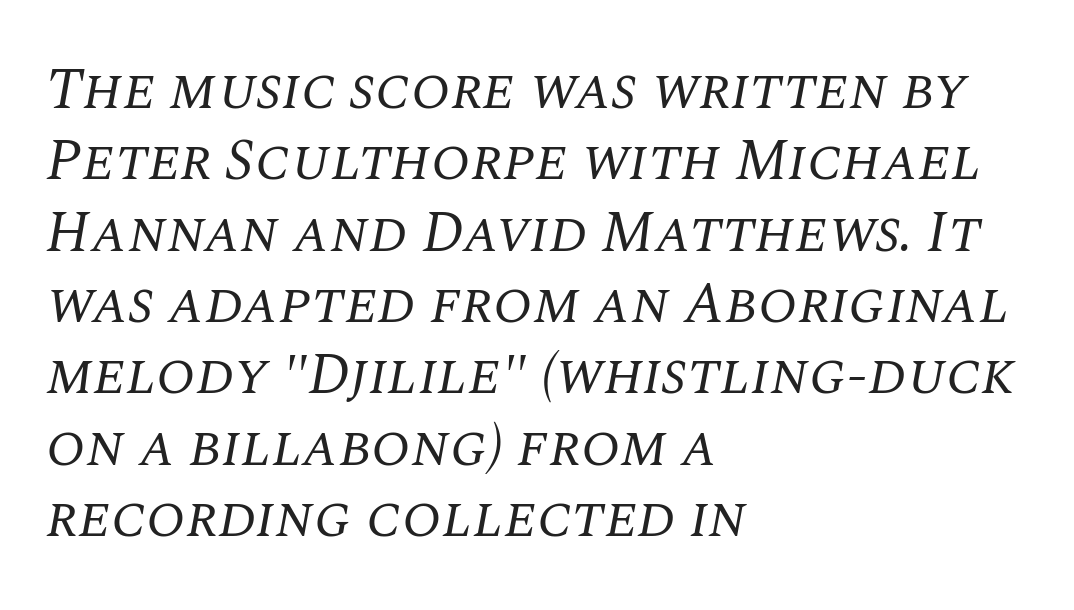
Do the characters align in a grid? No, the font is proportional. Nothing unusual about the tracking: characters are spaced as the font intends. These lines stack with their left ends in a neat column. Compared with a typical body face, this is equally light or lighter still. Quick note: italic.
